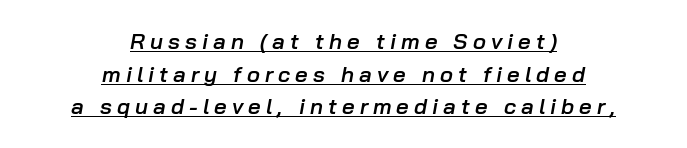
Q: Is the text bold? A: Semi-bold.
Q: Is the text italic (slanted)? A: Yes, it leans right by about 10 degrees.
Q: Is the text underlined? A: Yes.
Q: How is the paragraph aligned? A: Centered.
Q: Is the spacing between letters normal or unusually wide? A: Unusually wide.
Q: Is the spacing between lines tight, normal or loose? A: Normal.
